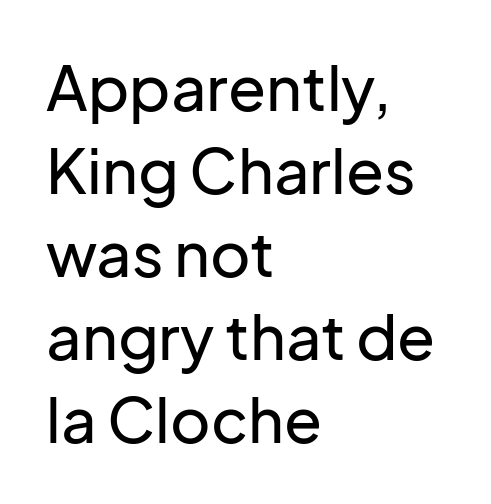
The image shows 62 px sans-serif type, upright; set left-aligned, normal line spacing (1.34x), normal letter spacing, not underlined; low stroke contrast and a medium x-height.
